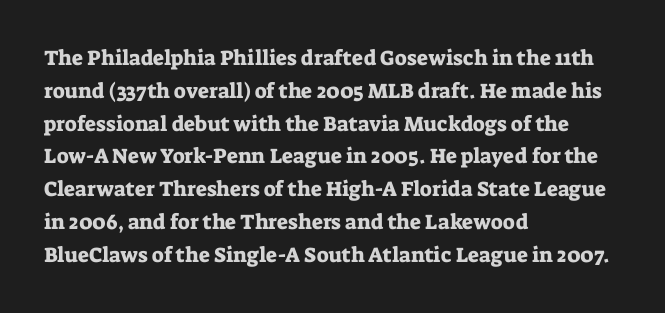
Whoever set this chose a conventional vertical rhythm. Quick note: not italic, upright. Only glyphs here, with clear space below each row. The horizontal fit of the characters is conventional and even. Notice how the passage keeps a crisp vertical edge on the left only.
